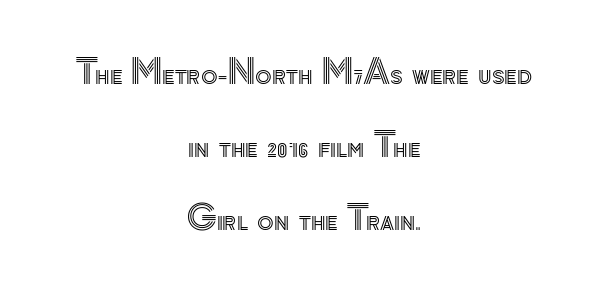
Q: Is the text italic (slanted)? A: No, it is upright.
Q: Is the text underlined? A: No.
Q: How is the paragraph aligned? A: Centered.
Q: Is the spacing between letters normal or unusually wide? A: Normal.
Q: Is the spacing between lines tight, normal or loose? A: Loose.
Q: Width (condensed, normal, or wide)? A: Normal.
Q: x-height? A: Small.
Q: Monospaced? A: No.
